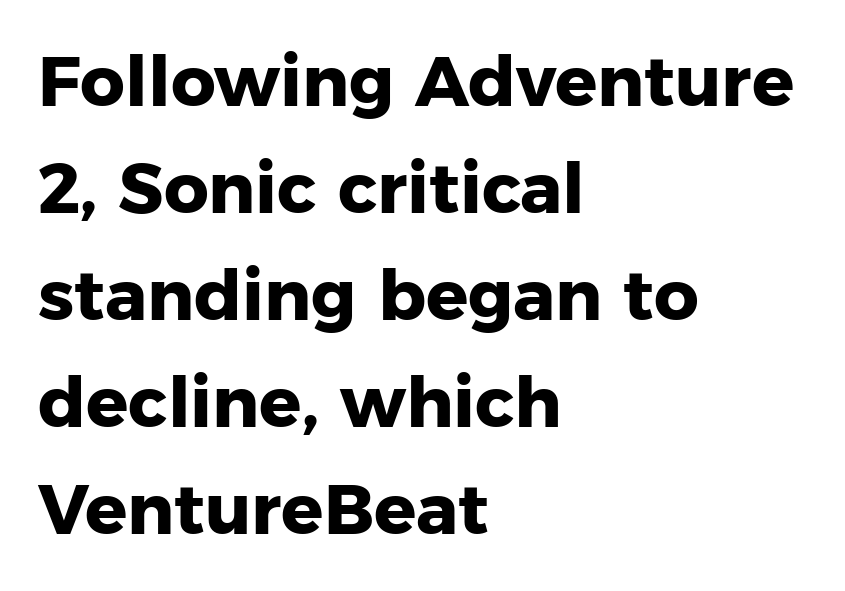
Pretty heavy lettering here — definitely bold. Spacing between characters is what you'd get straight out of the box. Character widths vary here, with narrow letters taking less room than wide ones. Notice how the passage keeps a crisp vertical edge on the left only.
